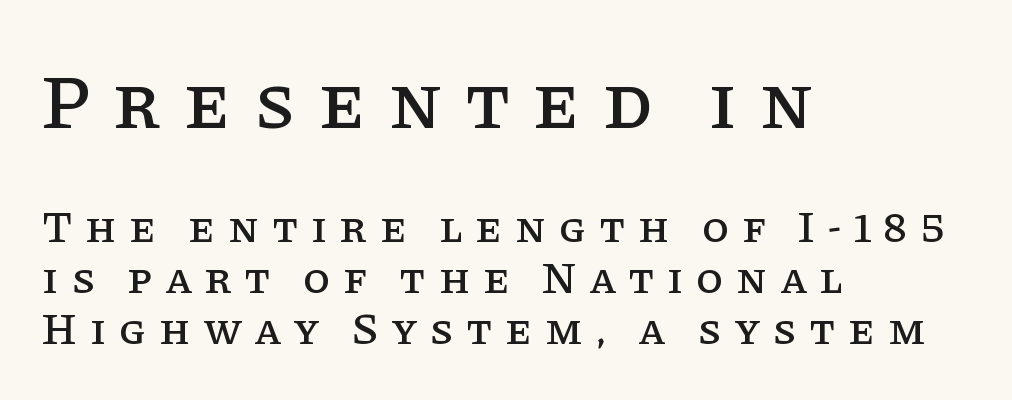
{"serif": "yes", "italic": "no", "width": "normal", "stroke_contrast": "low", "x_height": "large", "monospaced": "no", "underline": "no", "align": "left", "line_spacing_ratio": 1.16, "letter_spacing": "wide", "letter_spacing_em": 0.29, "larger_block": "first", "size_ratio": 1.75, "glyph_px": 77}
